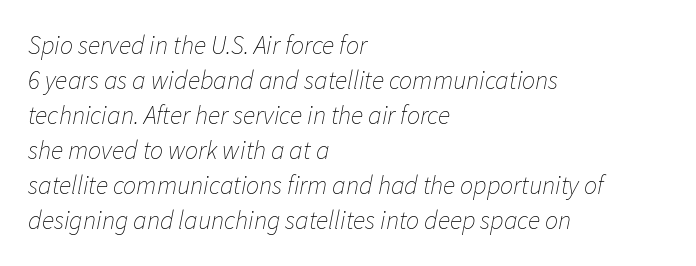
Q: Is the text bold? A: No.
Q: Is the text italic (slanted)? A: Yes, it leans right by about 11 degrees.
Q: Is the text underlined? A: No.
Q: How is the paragraph aligned? A: Left-aligned.
Q: Is the spacing between letters normal or unusually wide? A: Normal.
Q: Is the spacing between lines tight, normal or loose? A: Normal.
